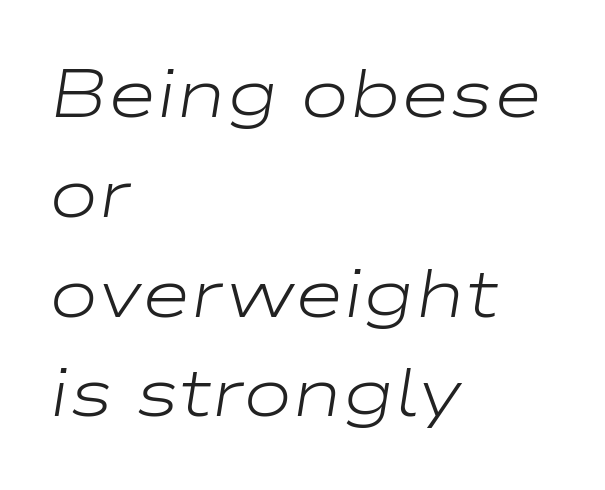
{"italic": "yes", "lean": "right", "slant_degrees": 9, "bold": "no", "weight": "light", "width": "wide", "stroke_contrast": "low", "x_height": "medium", "monospaced": "no", "underline": "no", "align": "left", "line_spacing": "normal", "line_spacing_ratio": 1.49, "letter_spacing": "normal", "letter_spacing_em": 0.0, "glyph_px": 67}
